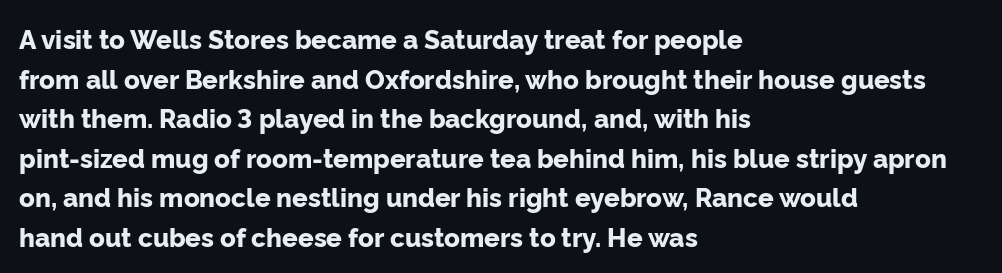
Line spacing here is normal. Words float on clear page, feet unadorned. Each glyph is drawn with heavy, bold strokes. There is no visible air inserted between adjacent glyphs. These lines are set flush left with a ragged right edge. This is roman type, the default non-slanted kind.
